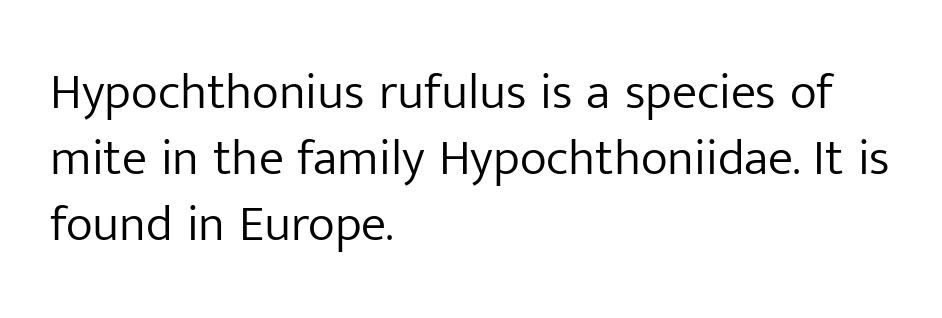
The image shows 51 px light sans-serif type, upright; set left-aligned, normal line spacing (1.29x), normal letter spacing, not underlined; low stroke contrast and a medium x-height.
